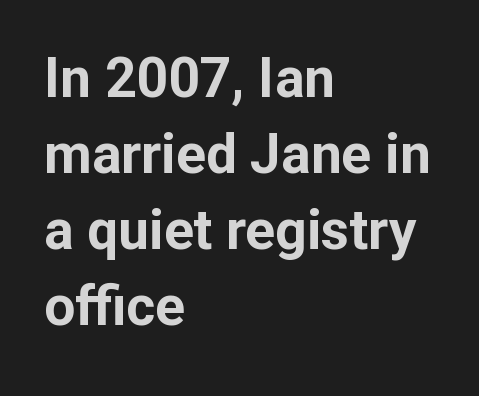
Q: Is the text bold? A: Yes.
Q: Is the text italic (slanted)? A: No, it is upright.
Q: Is the typeface a serif or a sans-serif typeface? A: Sans-serif.
Q: Is the text underlined? A: No.
Q: How is the paragraph aligned? A: Left-aligned.
Q: Is the spacing between letters normal or unusually wide? A: Normal.
Q: Is the spacing between lines tight, normal or loose? A: Normal.
Q: Width (condensed, normal, or wide)? A: Normal.
Q: Stroke contrast? A: Low.
Q: x-height? A: Medium.
Q: Monospaced? A: No.
